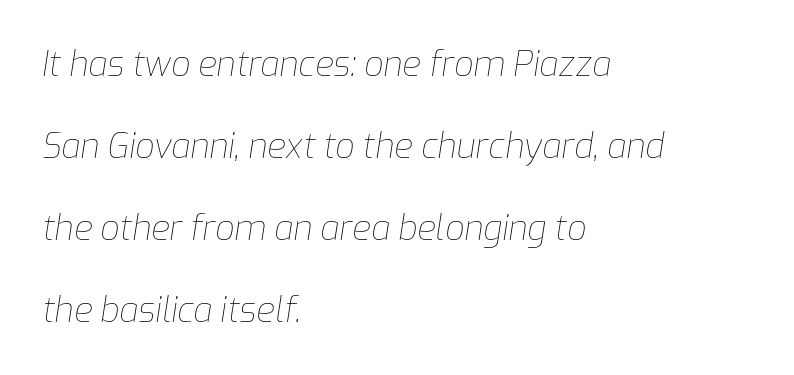
{"italic": "yes", "lean": "right", "slant_degrees": 9, "bold": "no", "weight": "thin", "width": "normal", "stroke_contrast": "low", "x_height": "medium", "monospaced": "no", "underline": "no", "align": "left", "line_spacing": "loose", "line_spacing_ratio": 2.41, "letter_spacing": "normal", "letter_spacing_em": 0.0, "glyph_px": 34}
